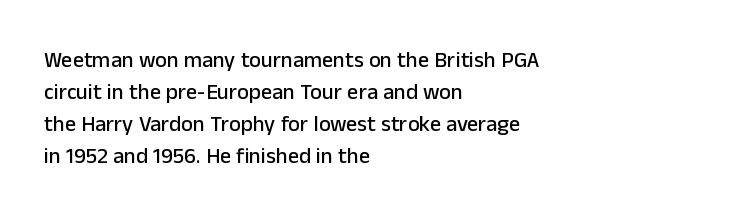
The image shows 22 px text type, upright; set left-aligned, normal line spacing (1.46x), normal letter spacing, not underlined.
